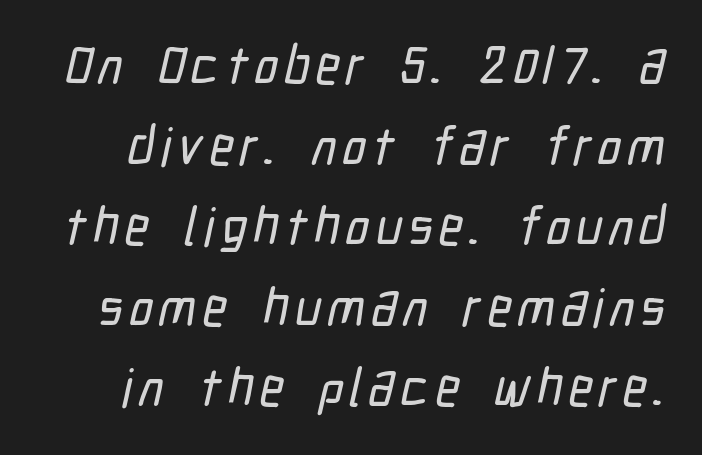
{"serif": "no", "width": "condensed", "stroke_contrast": "low", "x_height": "medium", "monospaced": "no", "underline": "no", "line_spacing": "normal", "line_spacing_ratio": 1.52, "glyph_px": 53}
